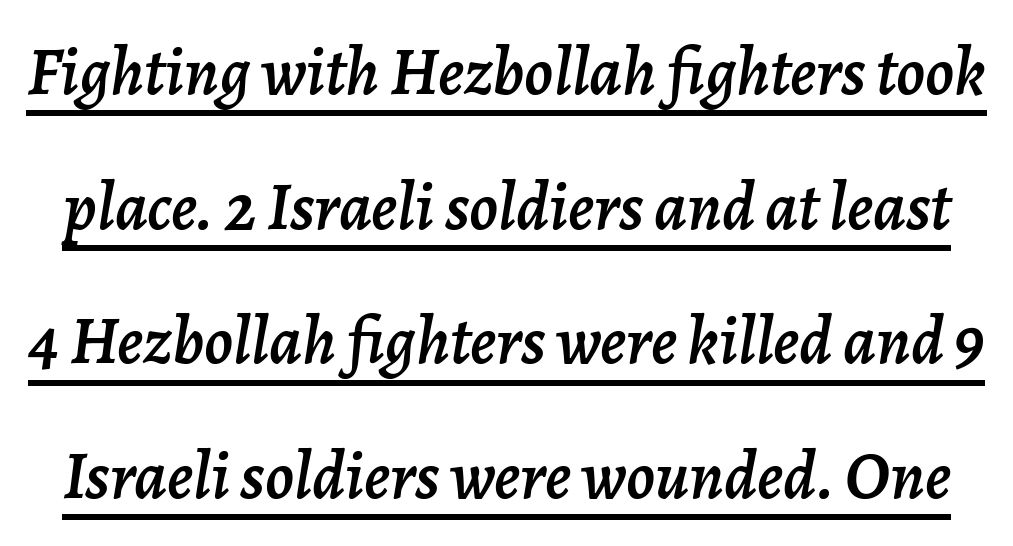
The image shows 68 px text type, italic (leaning right); set loose line spacing (1.98x), normal letter spacing, underlined; low stroke contrast and a medium x-height.
